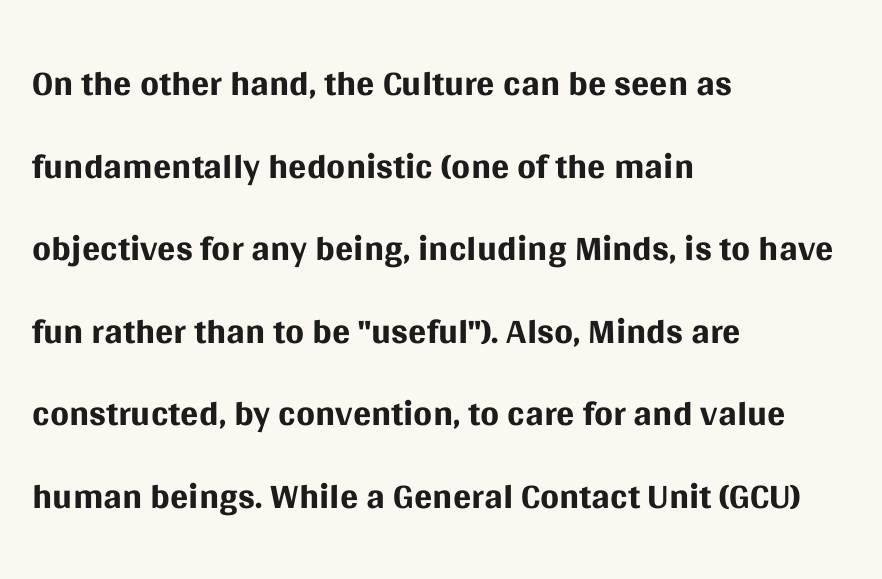
Q: Is the text bold? A: No.
Q: Is the text italic (slanted)? A: No, it is upright.
Q: Is the typeface a serif or a sans-serif typeface? A: Sans-serif.
Q: Is the text underlined? A: No.
Q: How is the paragraph aligned? A: Left-aligned.
Q: Is the spacing between letters normal or unusually wide? A: Normal.
Q: Is the spacing between lines tight, normal or loose? A: Normal.
Q: Width (condensed, normal, or wide)? A: Normal.
Q: Stroke contrast? A: Medium.
Q: x-height? A: Large.
Q: Monospaced? A: No.
